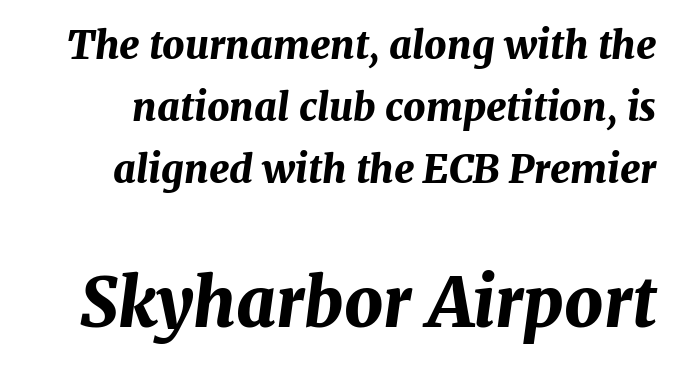
Q: Is the text bold? A: Yes.
Q: Is the text italic (slanted)? A: Yes, it leans right by about 7 degrees.
Q: Is the text underlined? A: No.
Q: Is the spacing between letters normal or unusually wide? A: Normal.
Q: Is the spacing between lines tight, normal or loose? A: Normal.
Q: Which block of text is set in a larger size, the first (top) or the second (bottom)? A: The second (bottom) one.
Q: Width (condensed, normal, or wide)? A: Normal.
Q: Stroke contrast? A: Medium.
Q: x-height? A: Medium.
Q: Monospaced? A: No.
